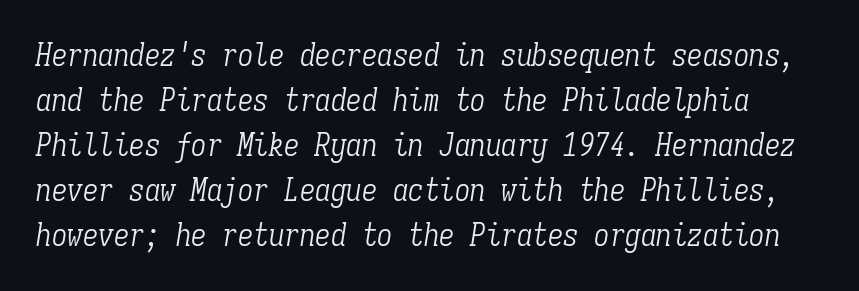
{"serif": "yes", "italic": "yes", "lean": "right", "slant_degrees": 9, "bold": "no", "weight": "light", "width": "condensed", "stroke_contrast": "low", "x_height": "medium", "monospaced": "yes", "underline": "no", "line_spacing": "normal", "line_spacing_ratio": 1.45, "letter_spacing": "normal", "letter_spacing_em": 0.0, "glyph_px": 31}
